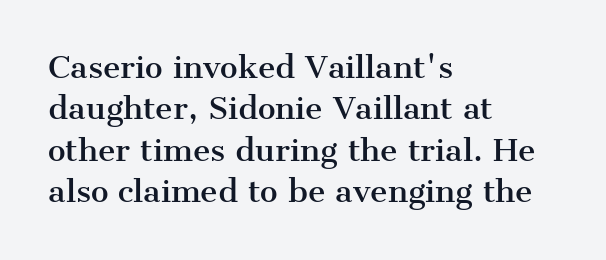
Q: Is the text italic (slanted)? A: No, it is upright.
Q: Is the typeface a serif or a sans-serif typeface? A: Serif.
Q: Is the text underlined? A: No.
Q: How is the paragraph aligned? A: Left-aligned.
Q: Is the spacing between letters normal or unusually wide? A: Normal.
Q: Is the spacing between lines tight, normal or loose? A: Normal.
Q: Width (condensed, normal, or wide)? A: Normal.
Q: Stroke contrast? A: Medium.
Q: x-height? A: Medium.
Q: Monospaced? A: No.
